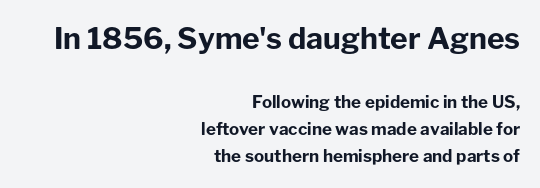
The image shows 30 px bold sans-serif type, upright; set right-aligned, normal line spacing (1.58x), normal letter spacing, not underlined; the first (top) block is 1.76x larger; low stroke contrast and a medium x-height.
